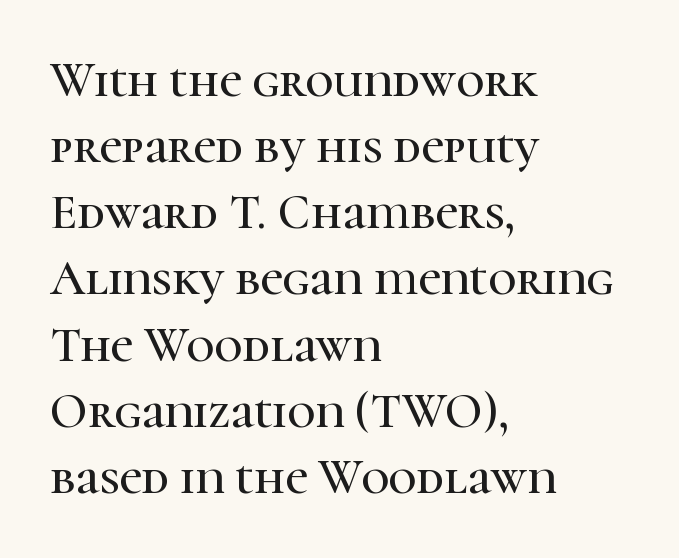
The image shows 49 px serif type, upright; set left-aligned, normal line spacing (1.35x), normal letter spacing, not underlined; high stroke contrast and a medium x-height.
